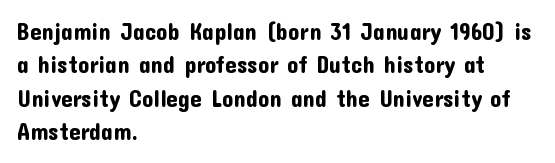
The rendering uses a moderate line-height, typical for paragraphs. These lines were composed using upright roman letters. The gaps between neighbouring characters are ordinary and unremarkable. Has an underline been added? It has not. Line starts are locked; line ends wander.
